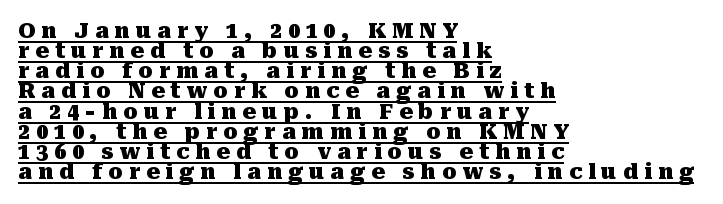
{"italic": "no", "bold": "yes", "underline": "yes", "align": "left", "line_spacing": "tight", "line_spacing_ratio": 0.96, "letter_spacing": "wide", "letter_spacing_em": 0.29, "glyph_px": 21}
